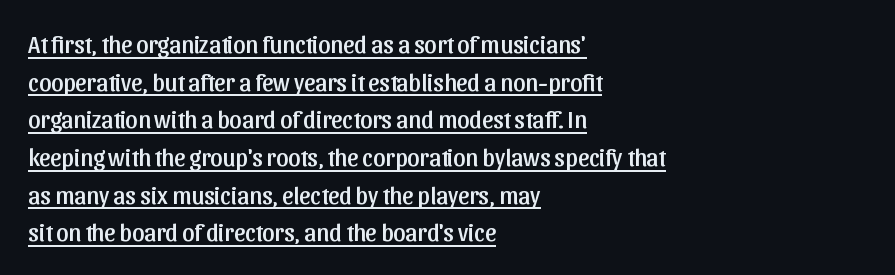
{"italic": "no", "underline": "yes", "align": "left", "line_spacing": "normal", "line_spacing_ratio": 1.57, "letter_spacing": "normal", "letter_spacing_em": 0.0, "glyph_px": 24}
